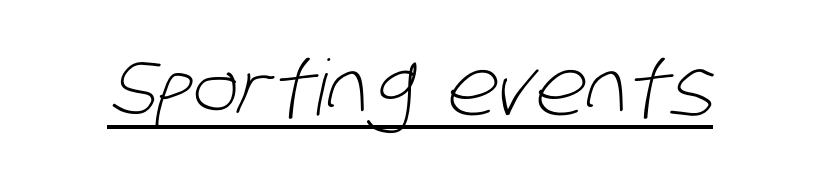
The characters are drawn with everyday or finer stroke widths. Quick note: underline on. Default kerning and tracking; the words read as compact shapes. The text was rendered using a sans face with plain stroke endings. Proportional: the letters do not fall into vertical columns.
